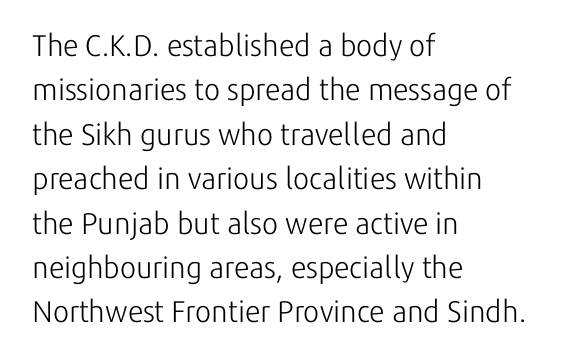
Q: Is the text bold? A: No.
Q: Is the text italic (slanted)? A: No, it is upright.
Q: Is the typeface a serif or a sans-serif typeface? A: Sans-serif.
Q: Is the text underlined? A: No.
Q: How is the paragraph aligned? A: Left-aligned.
Q: Is the spacing between letters normal or unusually wide? A: Normal.
Q: Is the spacing between lines tight, normal or loose? A: Normal.
Q: Width (condensed, normal, or wide)? A: Normal.
Q: Stroke contrast? A: Low.
Q: x-height? A: Medium.
Q: Monospaced? A: No.
